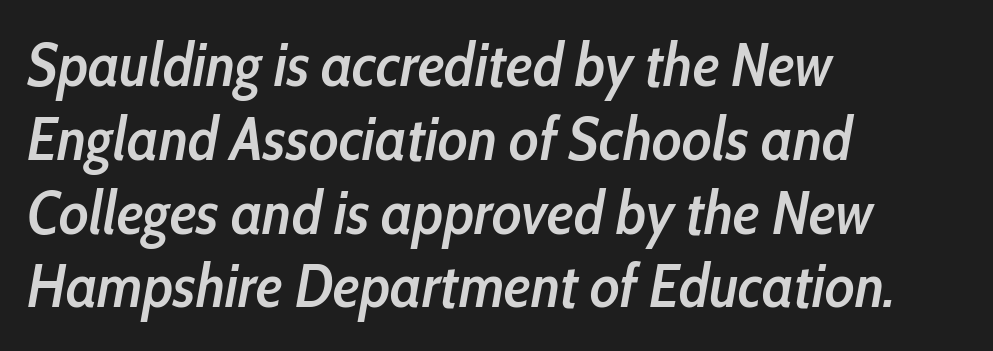
{"italic": "yes", "lean": "right", "slant_degrees": 10, "bold": "semi", "weight": "semibold", "width": "condensed", "stroke_contrast": "low", "x_height": "medium", "monospaced": "no", "underline": "no", "align": "left", "line_spacing_ratio": 1.21, "letter_spacing": "normal", "letter_spacing_em": 0.0, "glyph_px": 61}
